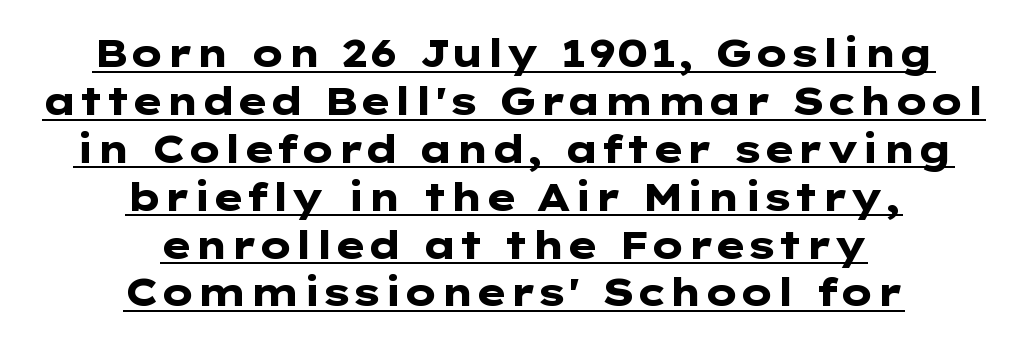
The image shows 38 px heavy, wide sans-serif type, upright; set centered, normal line spacing (1.26x), normal letter spacing, underlined; low stroke contrast and a medium x-height.
